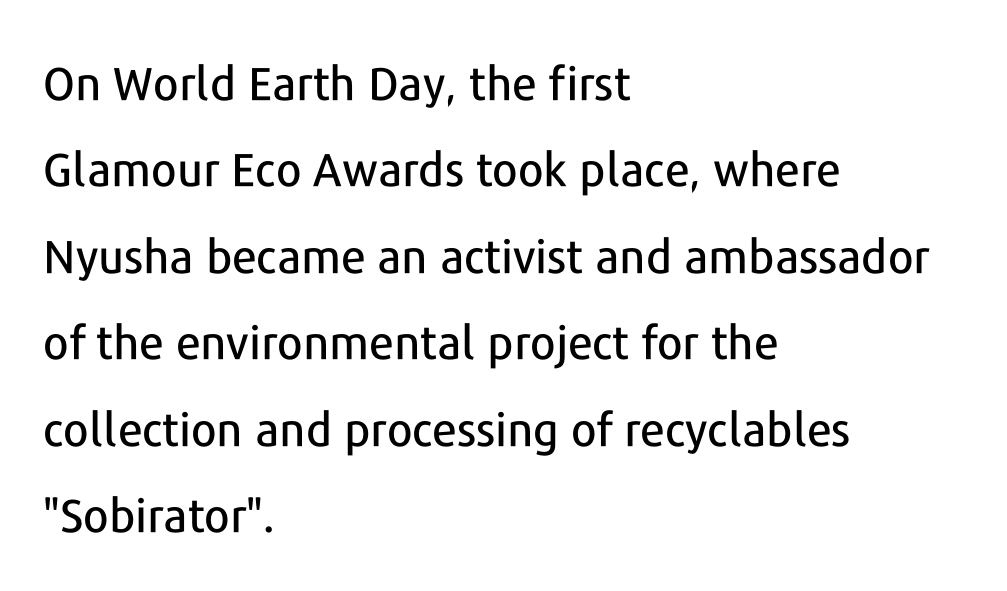
Q: Is the text italic (slanted)? A: No, it is upright.
Q: Is the typeface a serif or a sans-serif typeface? A: Sans-serif.
Q: Is the text underlined? A: No.
Q: How is the paragraph aligned? A: Left-aligned.
Q: Is the spacing between letters normal or unusually wide? A: Normal.
Q: Width (condensed, normal, or wide)? A: Normal.
Q: Stroke contrast? A: Low.
Q: x-height? A: Medium.
Q: Monospaced? A: No.
